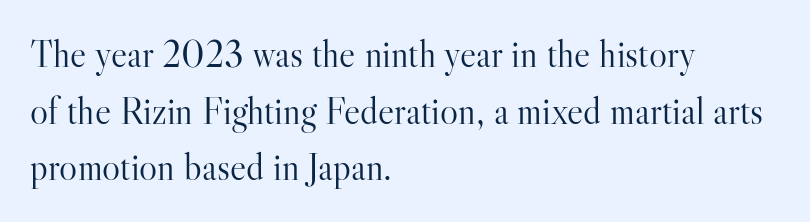
Q: Is the text bold? A: No.
Q: Is the text italic (slanted)? A: No, it is upright.
Q: Is the typeface a serif or a sans-serif typeface? A: Serif.
Q: Is the text underlined? A: No.
Q: How is the paragraph aligned? A: Left-aligned.
Q: Is the spacing between letters normal or unusually wide? A: Normal.
Q: Is the spacing between lines tight, normal or loose? A: Normal.
Q: Width (condensed, normal, or wide)? A: Normal.
Q: Stroke contrast? A: High.
Q: x-height? A: Small.
Q: Monospaced? A: No.
